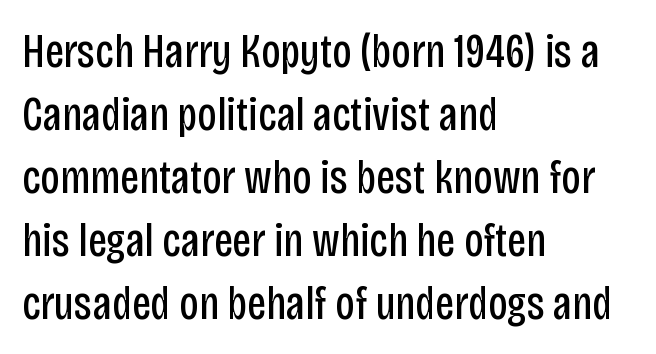
Q: Is the text bold? A: No.
Q: Is the text italic (slanted)? A: No, it is upright.
Q: Is the typeface a serif or a sans-serif typeface? A: Sans-serif.
Q: Is the text underlined? A: No.
Q: How is the paragraph aligned? A: Left-aligned.
Q: Is the spacing between letters normal or unusually wide? A: Normal.
Q: Is the spacing between lines tight, normal or loose? A: Normal.
Q: Width (condensed, normal, or wide)? A: Condensed.
Q: Stroke contrast? A: Low.
Q: x-height? A: Large.
Q: Monospaced? A: No.
